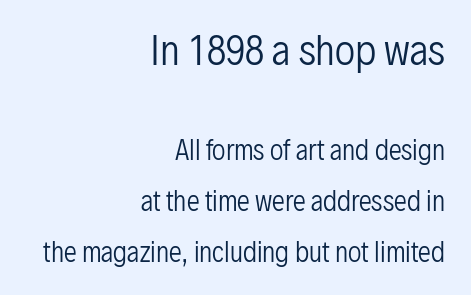
Q: Is the text bold? A: No.
Q: Is the text italic (slanted)? A: No, it is upright.
Q: Is the typeface a serif or a sans-serif typeface? A: Sans-serif.
Q: Is the text underlined? A: No.
Q: How is the paragraph aligned? A: Right-aligned.
Q: Is the spacing between letters normal or unusually wide? A: Normal.
Q: Is the spacing between lines tight, normal or loose? A: Loose.
Q: Which block of text is set in a larger size, the first (top) or the second (bottom)? A: The first (top) one.
Q: Width (condensed, normal, or wide)? A: Condensed.
Q: Stroke contrast? A: Low.
Q: x-height? A: Medium.
Q: Monospaced? A: No.
